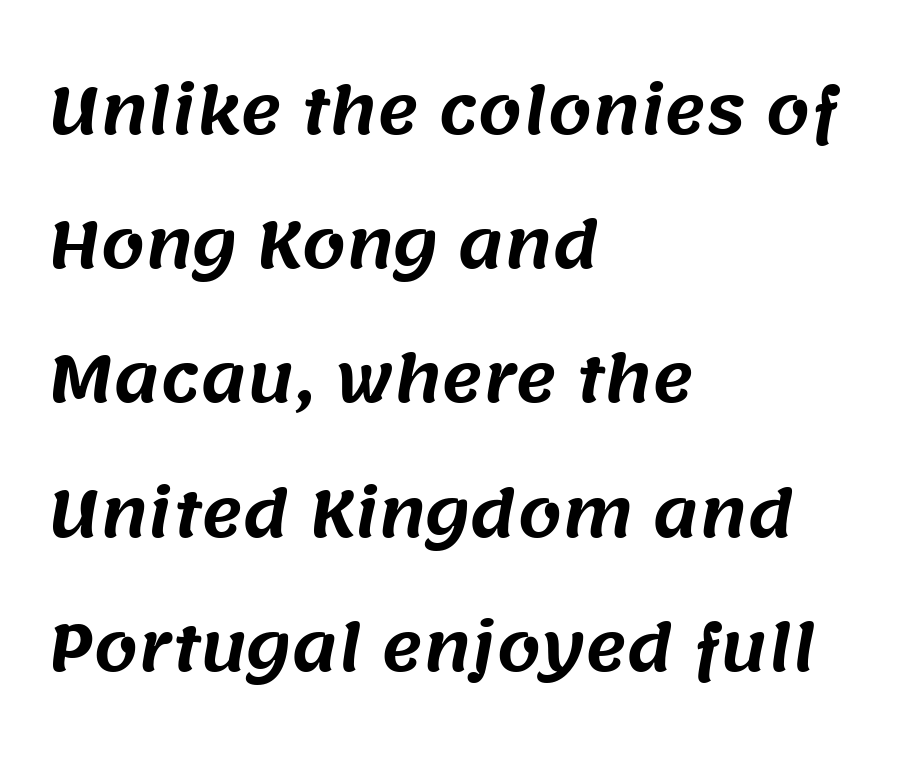
{"serif": "no", "width": "normal", "stroke_contrast": "medium", "x_height": "large", "monospaced": "no", "underline": "no", "align": "left", "line_spacing": "loose", "line_spacing_ratio": 2.13, "letter_spacing": "normal", "letter_spacing_em": 0.0, "glyph_px": 63}
